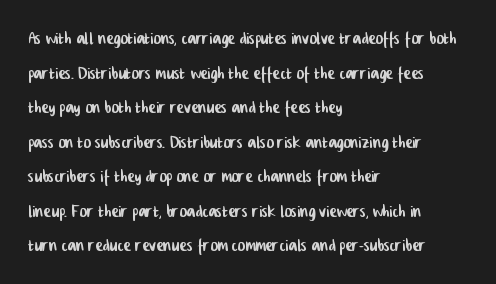
Q: Is the text underlined? A: No.
Q: How is the paragraph aligned? A: Left-aligned.
Q: Is the spacing between letters normal or unusually wide? A: Normal.
Q: Is the spacing between lines tight, normal or loose? A: Normal.
